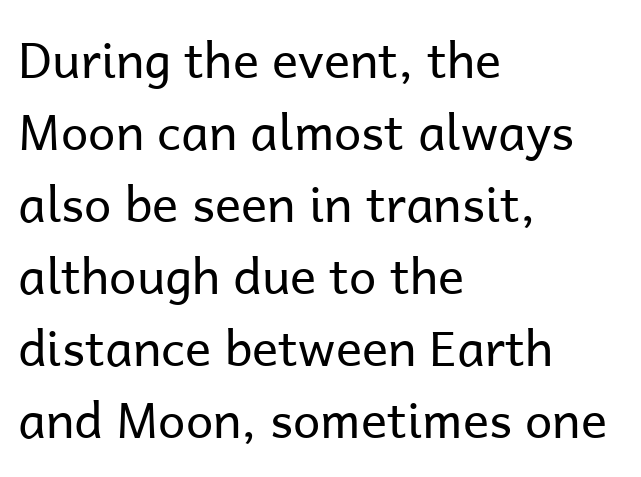
Think standard paragraph weight, or any step lighter than that. The specimen omits any rule beneath the text block's lines. In CSS terms this would be text-align: left. Baseline-to-baseline distance is the conventional proportion of letter height. What stands out about the letter spacing? Nothing — it is the standard amount.
